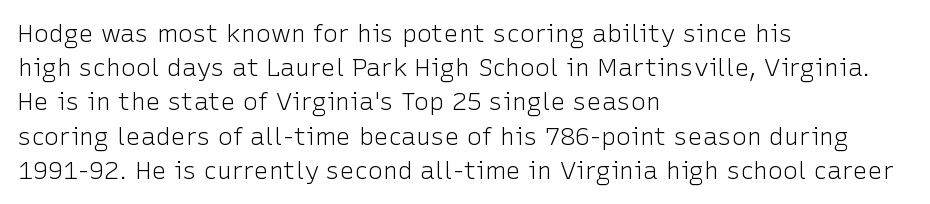
The image shows 25 px text type, upright; set left-aligned, normal line spacing (1.37x), normal letter spacing, not underlined.
